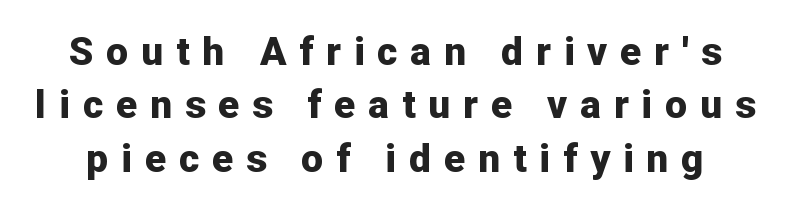
Nope, not italic — everything's standing straight. Notice how thick the strokes are: this is what a full bold looks like. Each new line begins a customary step beneath the previous one. Is the letter spacing exaggerated? Yes — the characters are pushed far apart. Rule under the text: the space is simply empty. Think of a printed novel: that variable character pitch is what you see here.
